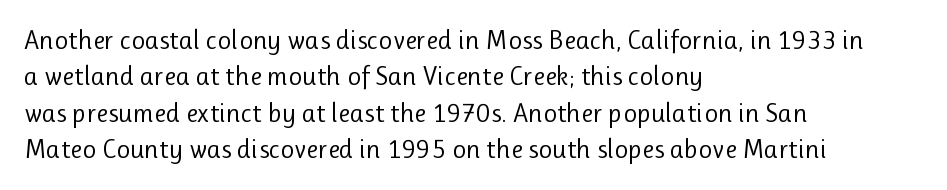
Q: Is the text bold? A: No.
Q: Is the text italic (slanted)? A: No, it is upright.
Q: Is the text underlined? A: No.
Q: How is the paragraph aligned? A: Left-aligned.
Q: Is the spacing between letters normal or unusually wide? A: Normal.
Q: Is the spacing between lines tight, normal or loose? A: Normal.
